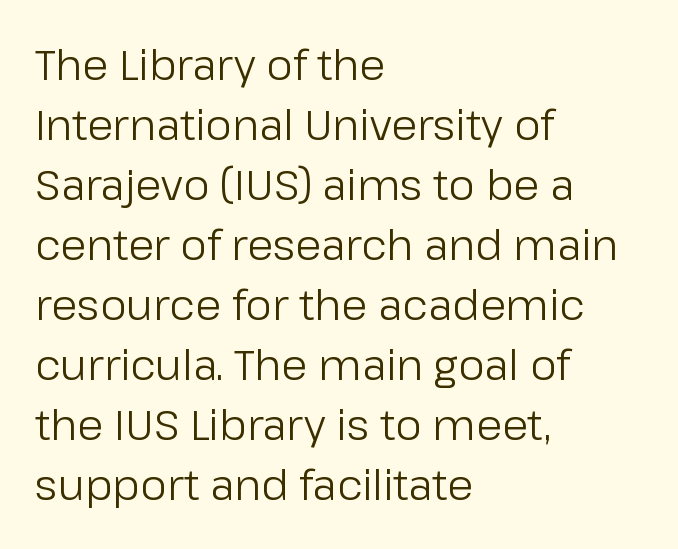
{"serif": "no", "italic": "no", "bold": "no", "weight": "regular", "width": "normal", "stroke_contrast": "low", "x_height": "medium", "monospaced": "no", "underline": "no", "align": "left", "line_spacing": "normal", "line_spacing_ratio": 1.43, "letter_spacing": "normal", "letter_spacing_em": 0.0, "glyph_px": 42}
